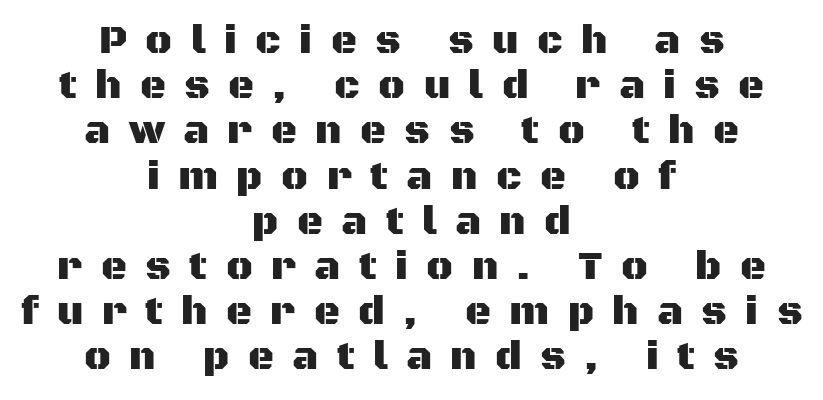
Q: Is the text italic (slanted)? A: No, it is upright.
Q: Is the typeface a serif or a sans-serif typeface? A: Sans-serif.
Q: Is the text underlined? A: No.
Q: How is the paragraph aligned? A: Centered.
Q: Is the spacing between letters normal or unusually wide? A: Unusually wide.
Q: Is the spacing between lines tight, normal or loose? A: Tight.
Q: Width (condensed, normal, or wide)? A: Normal.
Q: Stroke contrast? A: Medium.
Q: x-height? A: Large.
Q: Monospaced? A: No.
